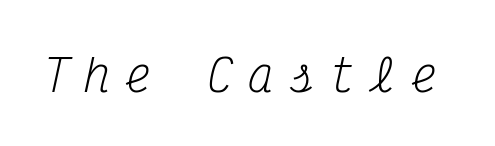
The image shows 44 px regular-weight, condensed serif type, italic (leaning right), monospaced; set unusually wide letter spacing (+0.33 em), not underlined; medium stroke contrast and a medium x-height.
